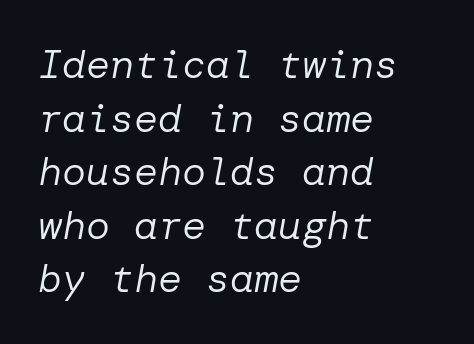
Q: Is the text bold? A: No.
Q: Is the text italic (slanted)? A: Yes, it leans right by about 10 degrees.
Q: Is the text underlined? A: No.
Q: How is the paragraph aligned? A: Left-aligned.
Q: Is the spacing between letters normal or unusually wide? A: Normal.
Q: Is the spacing between lines tight, normal or loose? A: Normal.
Q: Width (condensed, normal, or wide)? A: Normal.
Q: Stroke contrast? A: Low.
Q: x-height? A: Medium.
